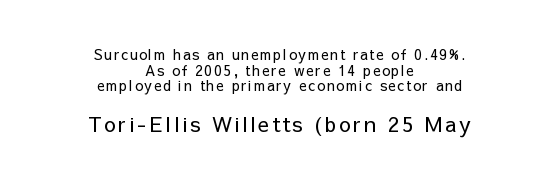
Notice how descenders almost collide with the ascenders below — that's tight leading. On a weight scale, this lands at 450 or below. Caption: multi-line text, centered on the measure. The string is rendered with underlining switched off. Nope, not italic — everything's standing straight. The letters in the lower block stand taller than those in the block above.
